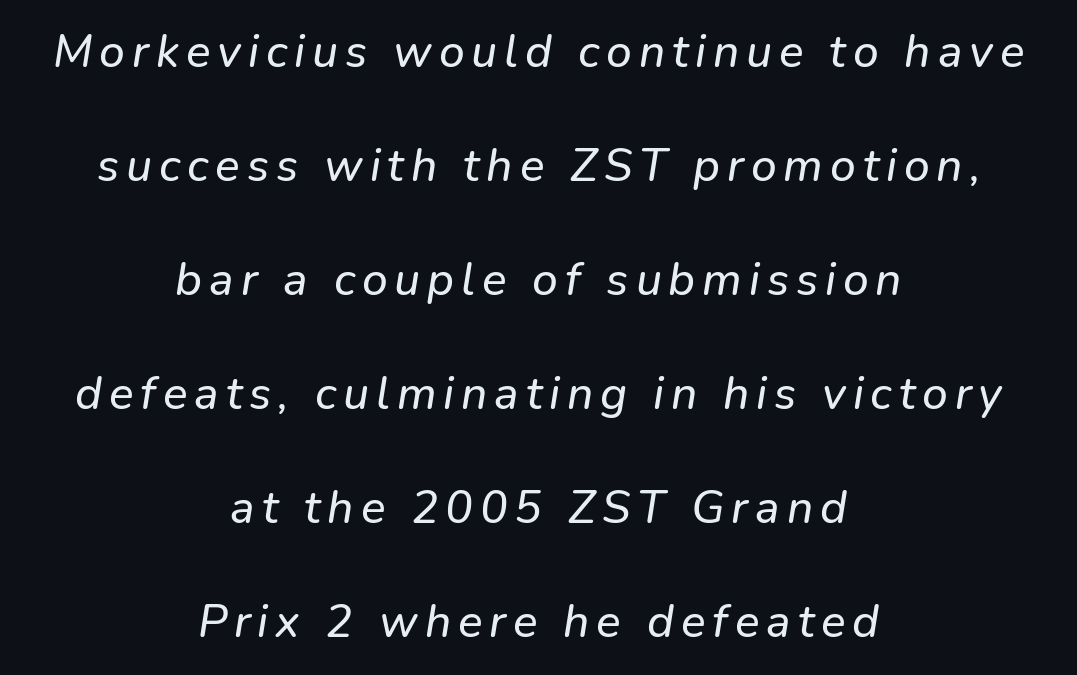
Q: Is the text italic (slanted)? A: Yes, it leans right by about 9 degrees.
Q: Is the text underlined? A: No.
Q: How is the paragraph aligned? A: Centered.
Q: Is the spacing between lines tight, normal or loose? A: Loose.
Q: Width (condensed, normal, or wide)? A: Normal.
Q: Stroke contrast? A: Low.
Q: x-height? A: Medium.
Q: Monospaced? A: No.
